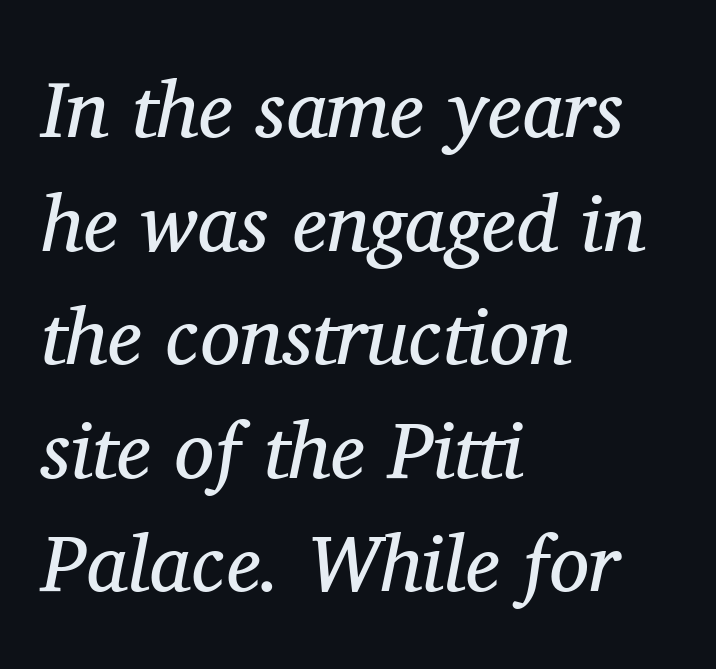
The image shows 80 px regular-weight serif type, italic (leaning right); set left-aligned, normal line spacing (1.42x), normal letter spacing, not underlined; medium stroke contrast and a medium x-height.
